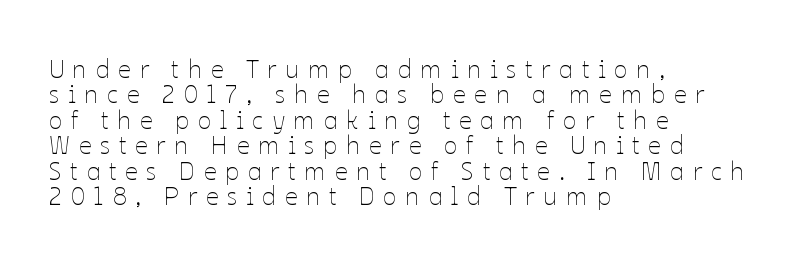
{"italic": "no", "bold": "no", "underline": "no", "align": "left", "line_spacing": "tight", "line_spacing_ratio": 1.02, "letter_spacing": "wide", "letter_spacing_em": 0.35, "glyph_px": 25}
